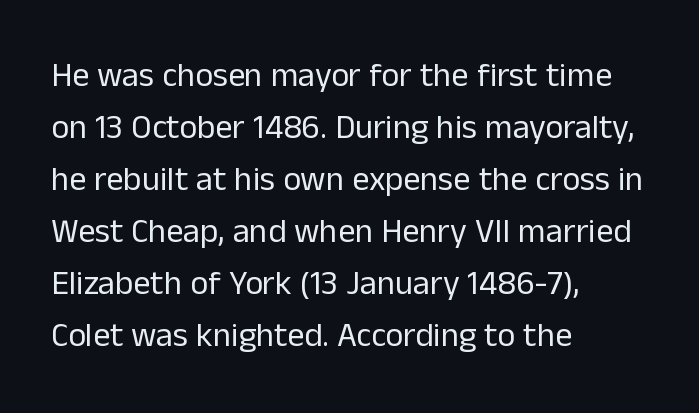
The image shows 34 px regular-weight sans-serif type, upright; set left-aligned, normal line spacing (1.53x), normal letter spacing, not underlined; low stroke contrast and a medium x-height.
